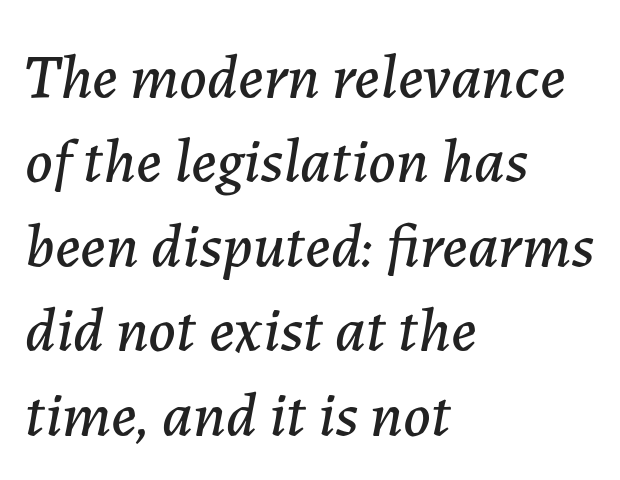
What stands out about the letter spacing? Nothing — it is the standard amount. The text block is weighted toward the left margin, trailing off unevenly rightward. The specimen omits any rule beneath the text block's lines. Rows of type keep a routine distance in the vertical direction. A typesetter would mark this as italic.
